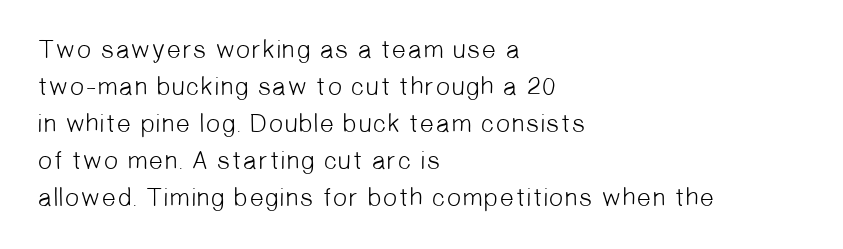
Standard letterfit; no display-style spreading of the glyphs. Stems here are at most as thick as an everyday book face. Lines of text with bare space underneath. This sample is left-justified, so line endings fall wherever the words run out. One glance says typical: line gaps are just what's usual.
